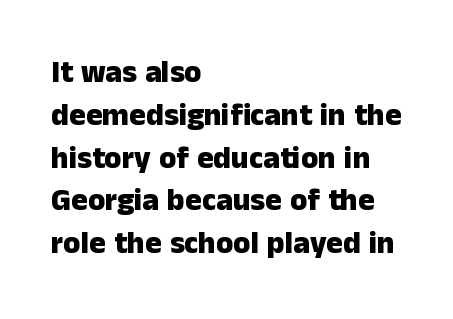
{"serif": "no", "italic": "no", "bold": "yes", "weight": "heavy", "width": "normal", "stroke_contrast": "low", "x_height": "medium", "monospaced": "no", "underline": "no", "align": "left", "line_spacing": "normal", "line_spacing_ratio": 1.38, "letter_spacing": "normal", "letter_spacing_em": 0.0, "glyph_px": 31}
